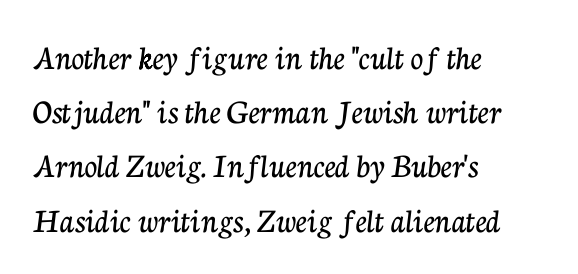
{"serif": "yes", "width": "normal", "stroke_contrast": "low", "x_height": "medium", "monospaced": "no", "underline": "no", "align": "left", "line_spacing": "normal", "line_spacing_ratio": 1.55, "letter_spacing": "normal", "letter_spacing_em": 0.0, "glyph_px": 35}
